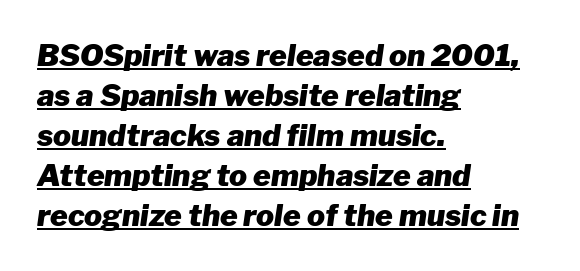
{"italic": "yes", "lean": "right", "slant_degrees": 8, "bold": "yes", "weight": "heavy", "width": "normal", "stroke_contrast": "low", "x_height": "medium", "monospaced": "no", "underline": "yes", "align": "left", "line_spacing": "normal", "line_spacing_ratio": 1.33, "letter_spacing": "normal", "letter_spacing_em": 0.0, "glyph_px": 30}
